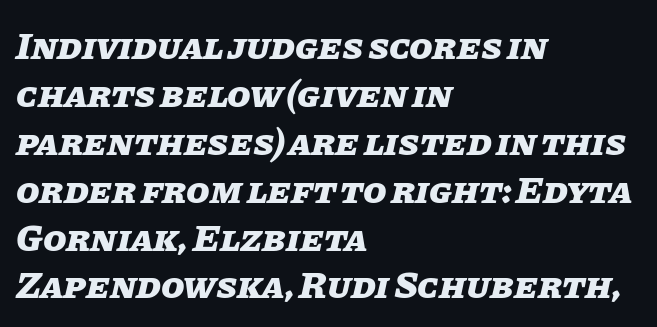
The image shows 38 px heavy type, italic (leaning right); set left-aligned, normal line spacing (1.26x), normal letter spacing, not underlined; low stroke contrast and a large x-height.
